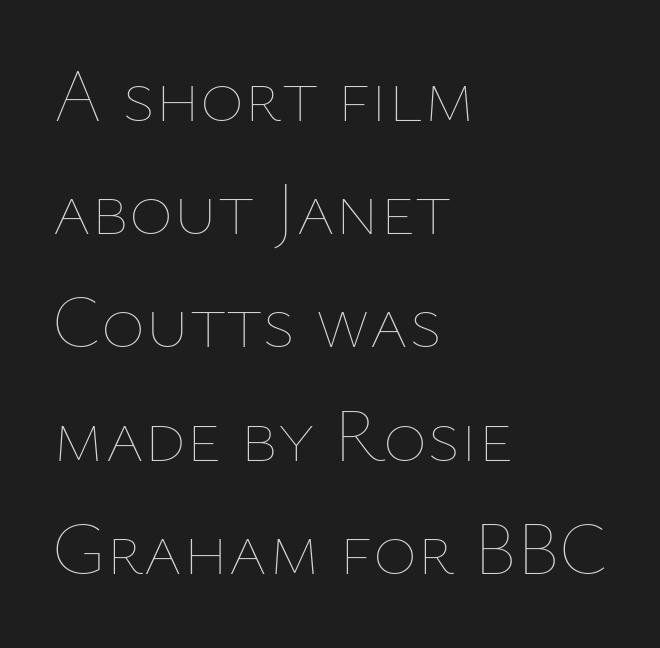
{"italic": "no", "bold": "no", "weight": "thin", "width": "normal", "stroke_contrast": "low", "x_height": "medium", "monospaced": "no", "underline": "no", "align": "left", "line_spacing": "normal", "line_spacing_ratio": 1.51, "letter_spacing": "normal", "letter_spacing_em": 0.0, "glyph_px": 75}
